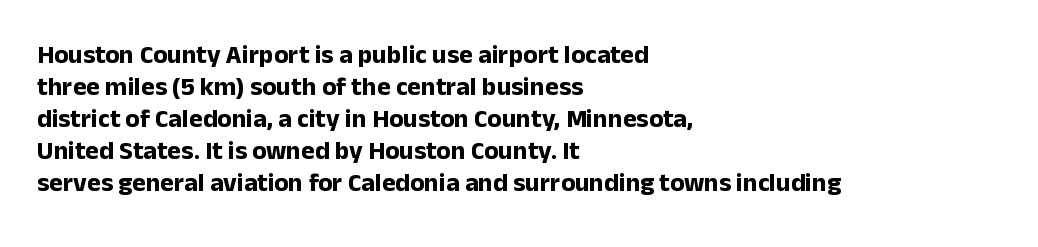
Alignment: flush left. A clean baseline with only descenders dipping below it. Vertical strokes here are truly vertical. Every letter is thick-stroked: bold, no question. A typesetter would call this zero additional tracking.
